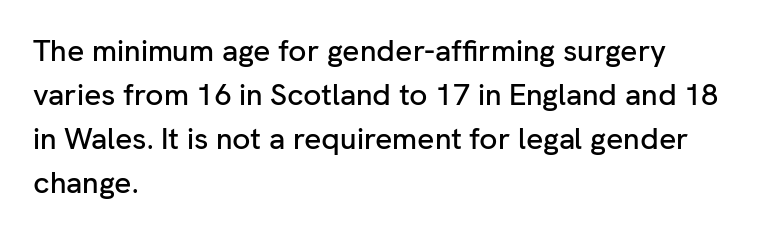
The zone under the glyphs is completely vacant. Nothing unusual about the tracking: characters are spaced as the font intends. Regular leading. Each letter keeps its own natural width here, so spacing adapts to shape.
